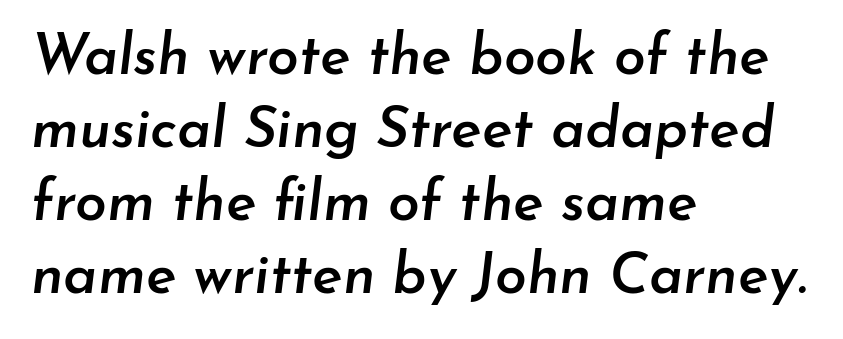
The image shows 57 px semibold type, italic (leaning right); set left-aligned, normal line spacing (1.28x), normal letter spacing, not underlined; low stroke contrast and a small x-height.
